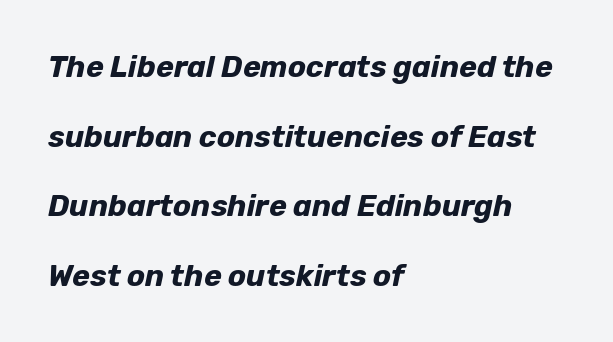
Q: Is the text bold? A: Yes.
Q: Is the text italic (slanted)? A: Yes, it leans right by about 12 degrees.
Q: Is the text underlined? A: No.
Q: How is the paragraph aligned? A: Left-aligned.
Q: Is the spacing between letters normal or unusually wide? A: Normal.
Q: Is the spacing between lines tight, normal or loose? A: Loose.
Q: Width (condensed, normal, or wide)? A: Normal.
Q: Stroke contrast? A: Low.
Q: x-height? A: Medium.
Q: Monospaced? A: No.
